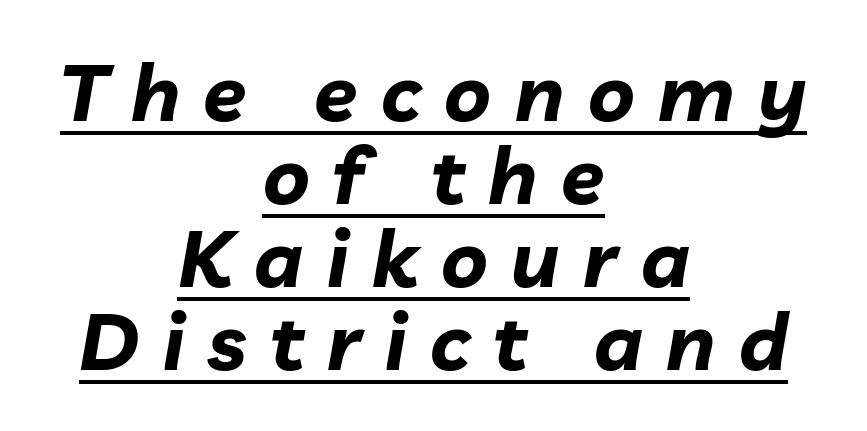
{"italic": "yes", "lean": "right", "slant_degrees": 10, "bold": "yes", "weight": "bold", "width": "normal", "stroke_contrast": "low", "x_height": "medium", "monospaced": "no", "underline": "yes", "align": "center", "line_spacing": "tight", "line_spacing_ratio": 1.05, "letter_spacing": "wide", "letter_spacing_em": 0.3, "glyph_px": 79}
